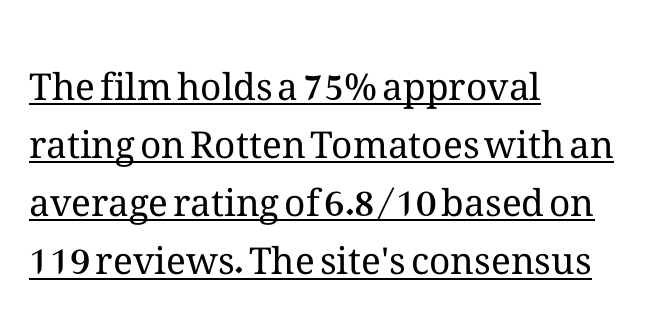
Unlike italic type, these characters show no tilt at all. The characters are drawn with everyday or finer stroke widths. You could not count columns in this text — the font is proportionally spaced. Caption: lettering with a line underneath. Words appear dense and cohesive because spacing is normal. Successive baselines arrive at the customary interval.
